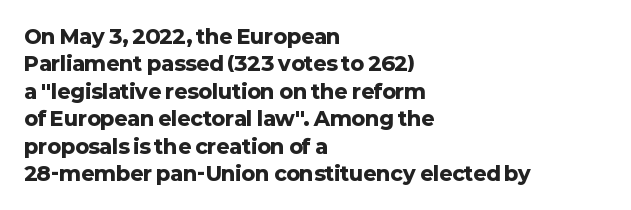
Q: Is the text bold? A: Yes.
Q: Is the text italic (slanted)? A: No, it is upright.
Q: Is the text underlined? A: No.
Q: How is the paragraph aligned? A: Left-aligned.
Q: Is the spacing between letters normal or unusually wide? A: Normal.
Q: Is the spacing between lines tight, normal or loose? A: Normal.
